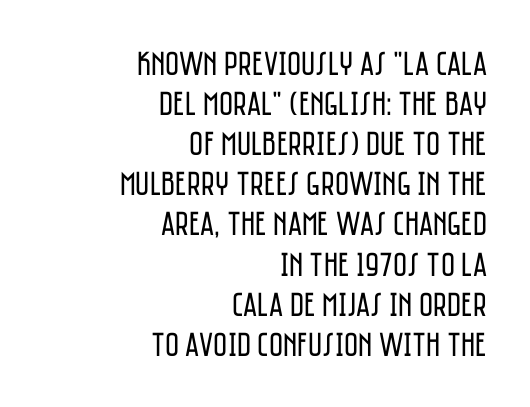
{"serif": "no", "italic": "no", "bold": "no", "weight": "regular", "width": "condensed", "stroke_contrast": "low", "x_height": "large", "monospaced": "no", "underline": "no", "align": "right", "line_spacing_ratio": 1.18, "letter_spacing": "normal", "letter_spacing_em": 0.0, "glyph_px": 34}
